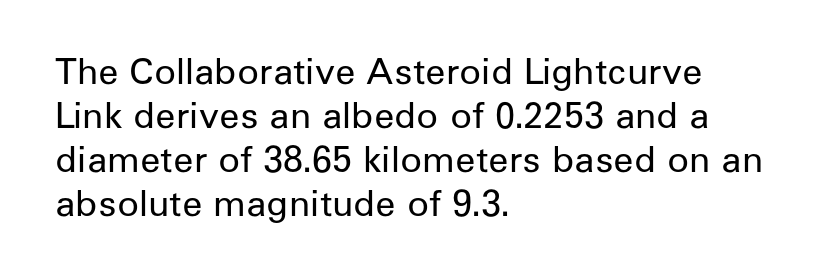
The image shows 36 px regular-weight sans-serif type, upright; set left-aligned, line spacing 1.22x, normal letter spacing, not underlined; low stroke contrast and a medium x-height.
